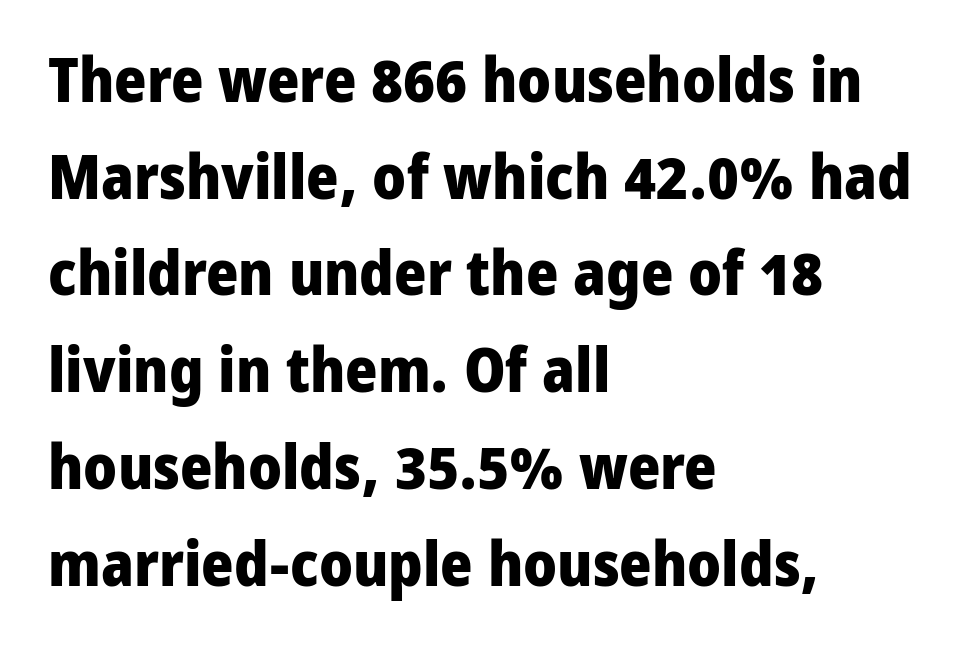
The image shows 62 px heavy sans-serif type, upright; set left-aligned, normal line spacing (1.56x), normal letter spacing, not underlined; low stroke contrast and a medium x-height.
